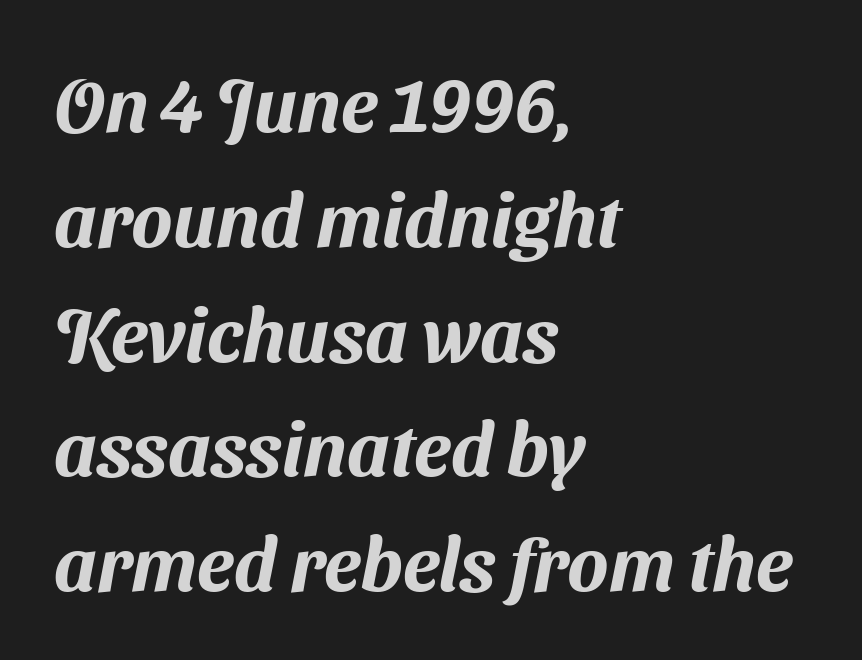
Reading down the column, the eye jumps a familiar distance to each next line. The typeface chosen for these lines omits serifs. One-word summary of the alignment: left. Do the characters align in a grid? No, the font is proportional. The space directly below the letters is spotless. The passage shown has conventional tracking throughout.
